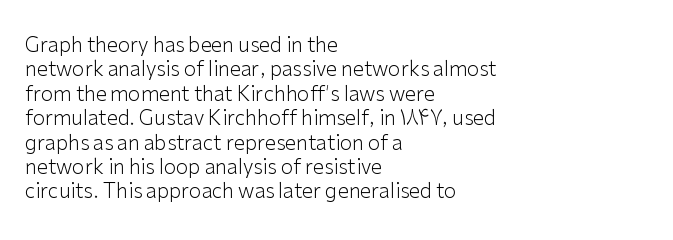
The image shows 20 px text type, upright; set left-aligned, line spacing 1.22x, normal letter spacing, not underlined.
